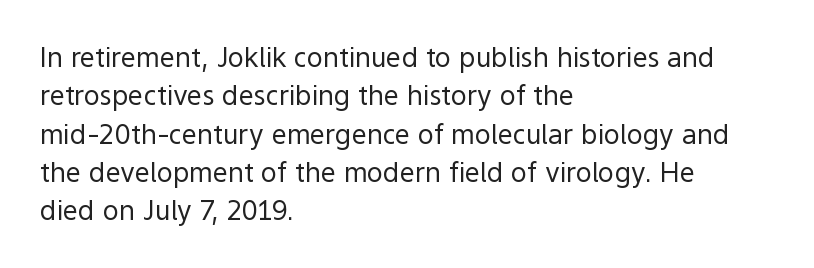
The image shows 27 px text type, upright; set left-aligned, normal line spacing (1.42x), normal letter spacing, not underlined.
